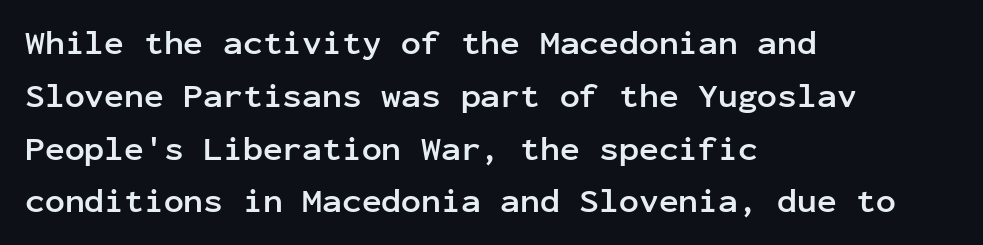
Q: Is the text bold? A: Yes.
Q: Is the text italic (slanted)? A: No, it is upright.
Q: Is the typeface a serif or a sans-serif typeface? A: Sans-serif.
Q: Is the text underlined? A: No.
Q: How is the paragraph aligned? A: Left-aligned.
Q: Is the spacing between letters normal or unusually wide? A: Normal.
Q: Is the spacing between lines tight, normal or loose? A: Normal.
Q: Width (condensed, normal, or wide)? A: Normal.
Q: Stroke contrast? A: Low.
Q: x-height? A: Medium.
Q: Monospaced? A: Yes.
